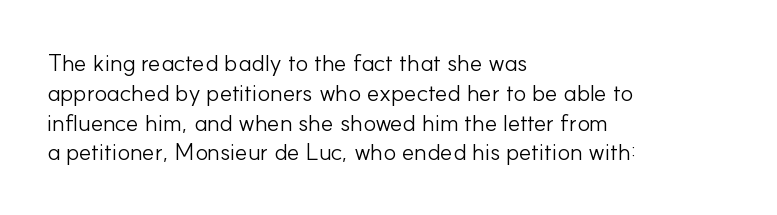
Q: Is the text bold? A: No.
Q: Is the text italic (slanted)? A: No, it is upright.
Q: Is the text underlined? A: No.
Q: How is the paragraph aligned? A: Left-aligned.
Q: Is the spacing between letters normal or unusually wide? A: Normal.
